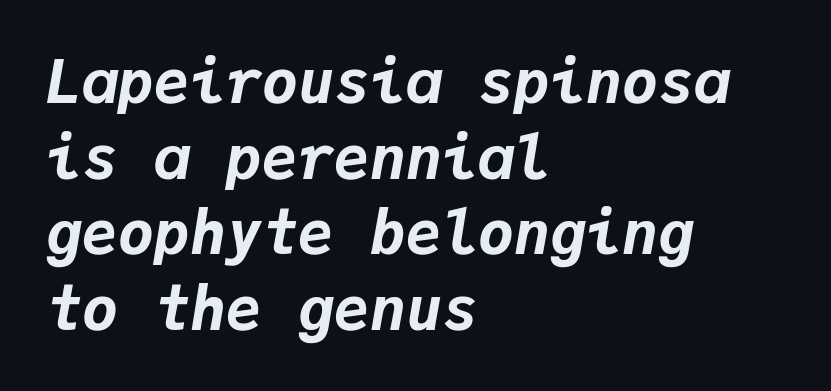
{"italic": "yes", "lean": "right", "slant_degrees": 9, "bold": "yes", "weight": "bold", "width": "normal", "stroke_contrast": "low", "x_height": "medium", "monospaced": "yes", "underline": "no", "align": "left", "line_spacing": "normal", "line_spacing_ratio": 1.26, "letter_spacing": "normal", "letter_spacing_em": 0.0, "glyph_px": 60}
